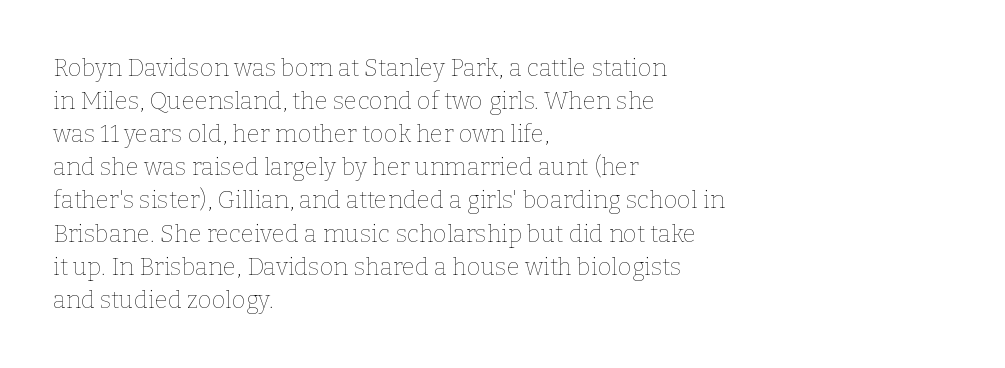
{"italic": "no", "bold": "no", "underline": "no", "align": "left", "line_spacing": "normal", "line_spacing_ratio": 1.38, "letter_spacing": "normal", "letter_spacing_em": 0.0, "glyph_px": 24}
